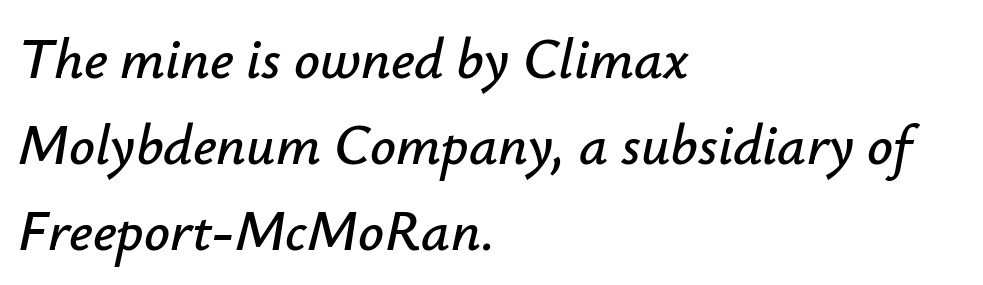
{"italic": "yes", "lean": "right", "slant_degrees": 12, "width": "normal", "stroke_contrast": "low", "x_height": "small", "monospaced": "no", "underline": "no", "align": "left", "line_spacing": "normal", "line_spacing_ratio": 1.51, "letter_spacing": "normal", "letter_spacing_em": 0.0, "glyph_px": 57}
